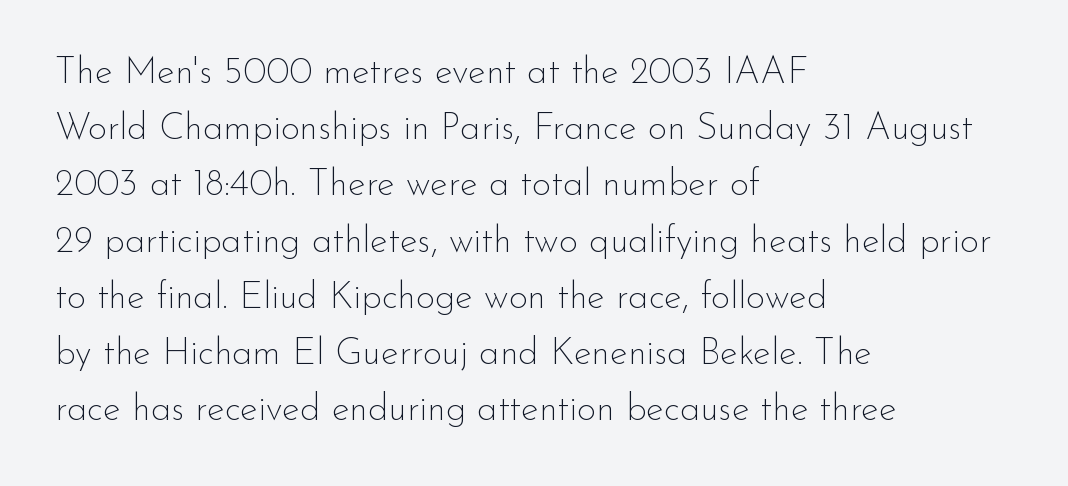
The image shows 37 px thin sans-serif type, upright; set left-aligned, normal line spacing (1.52x), normal letter spacing, not underlined; low stroke contrast and a small x-height.
